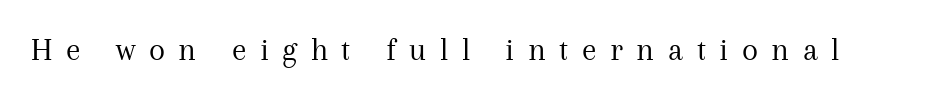
Substantial extra tracking has been applied to these lines. The lettering stays uniformly vertical, giving the passage a roman look. Typographically, this falls in the serif category. The face used here is proportionally spaced, like ordinary book or web type.
